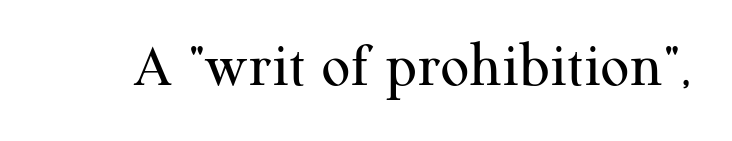
{"serif": "yes", "italic": "no", "bold": "no", "weight": "regular", "width": "normal", "stroke_contrast": "medium", "x_height": "medium", "monospaced": "no", "underline": "no", "letter_spacing": "normal", "letter_spacing_em": 0.0, "glyph_px": 63}
